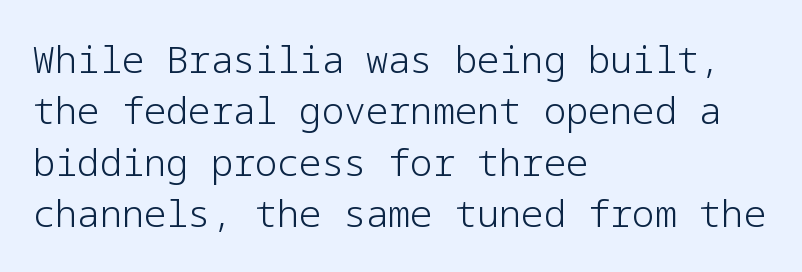
Line starts are locked; line ends wander. Glance below the letters and you will spot only blank space. Counters stay open thanks to moderate or lighter strokes. If you drew a line through each stem, it would be perfectly vertical. In terms of letterspacing, this is plain default setting. The font family rendered here belongs to the sans-serif group.
